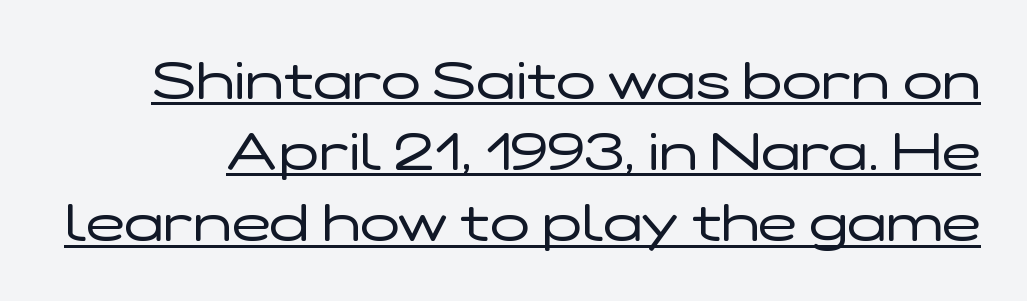
Q: Is the text bold? A: No.
Q: Is the text italic (slanted)? A: No, it is upright.
Q: Is the typeface a serif or a sans-serif typeface? A: Sans-serif.
Q: Is the text underlined? A: Yes.
Q: Is the spacing between letters normal or unusually wide? A: Normal.
Q: Is the spacing between lines tight, normal or loose? A: Normal.
Q: Width (condensed, normal, or wide)? A: Wide.
Q: Stroke contrast? A: Low.
Q: x-height? A: Medium.
Q: Monospaced? A: No.
